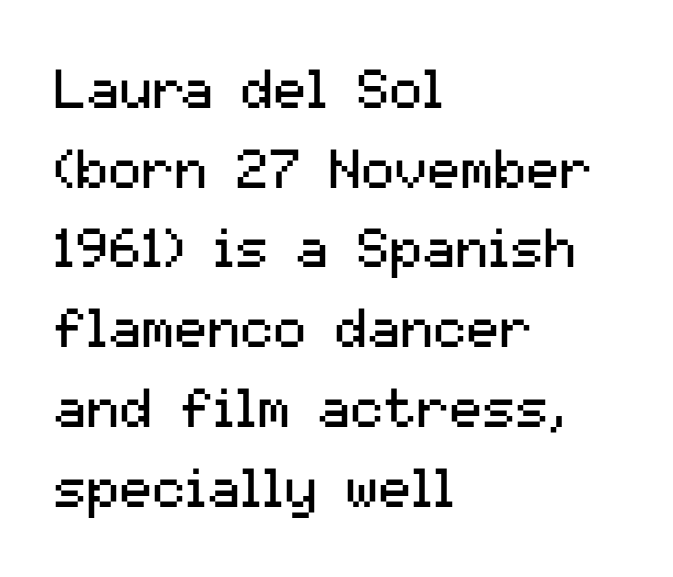
Q: Is the text bold? A: No.
Q: Is the text italic (slanted)? A: No, it is upright.
Q: Is the typeface a serif or a sans-serif typeface? A: Sans-serif.
Q: Is the text underlined? A: No.
Q: How is the paragraph aligned? A: Left-aligned.
Q: Is the spacing between letters normal or unusually wide? A: Normal.
Q: Is the spacing between lines tight, normal or loose? A: Normal.
Q: Width (condensed, normal, or wide)? A: Normal.
Q: Stroke contrast? A: Medium.
Q: x-height? A: Medium.
Q: Monospaced? A: No.
